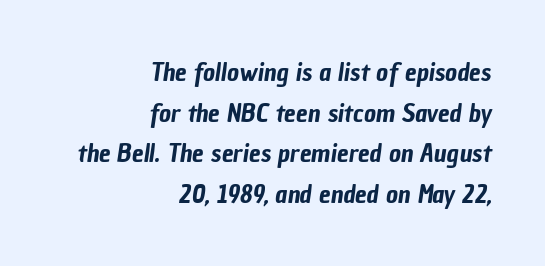
The image shows 26 px text type; set right-aligned, normal line spacing (1.56x), normal letter spacing, not underlined.
